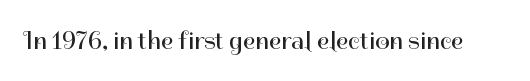
The image shows 26 px text type, upright; set normal letter spacing, not underlined.
